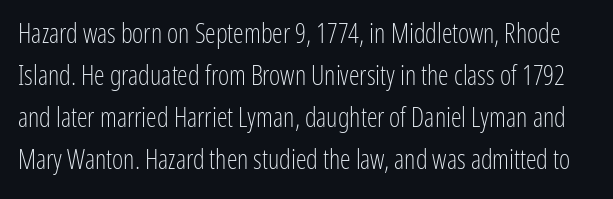
Q: Is the text bold? A: No.
Q: Is the text italic (slanted)? A: No, it is upright.
Q: Is the text underlined? A: No.
Q: Is the spacing between letters normal or unusually wide? A: Normal.
Q: Is the spacing between lines tight, normal or loose? A: Normal.
